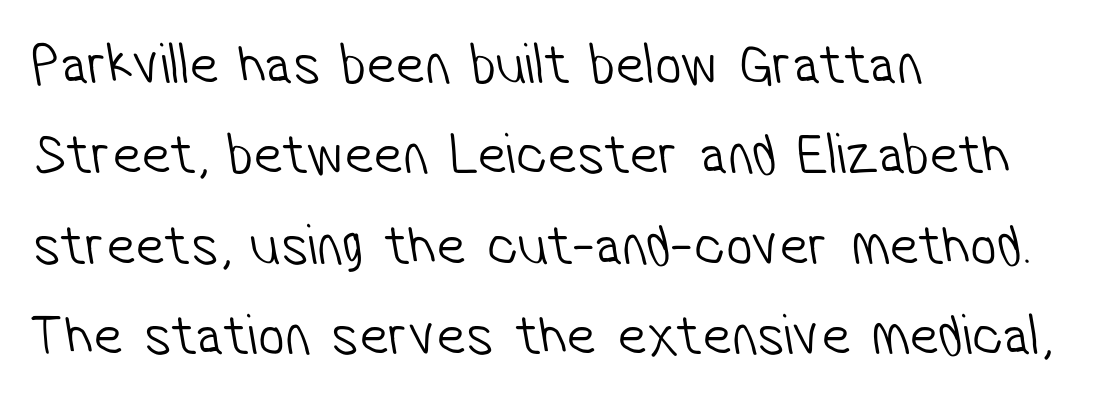
The image shows 59 px light, condensed sans-serif type; set left-aligned, normal line spacing (1.53x), normal letter spacing, not underlined; low stroke contrast and a medium x-height.
